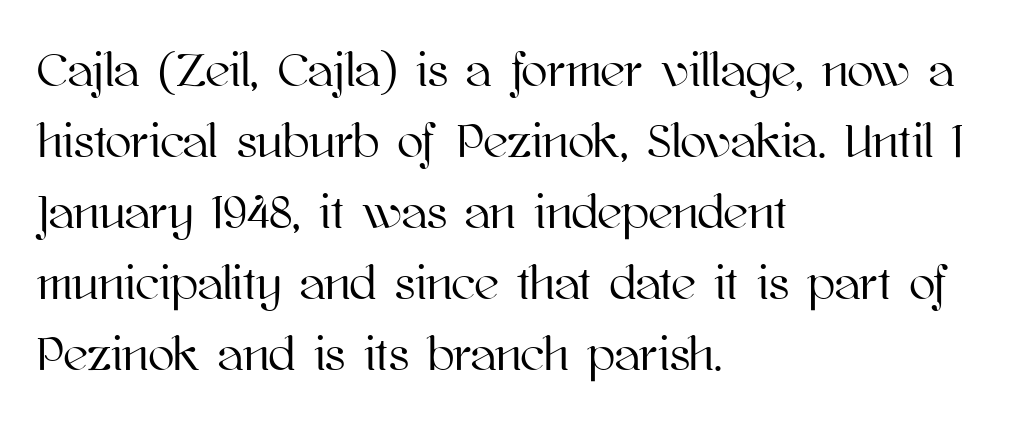
Q: Is the text italic (slanted)? A: No, it is upright.
Q: Is the text underlined? A: No.
Q: How is the paragraph aligned? A: Left-aligned.
Q: Is the spacing between letters normal or unusually wide? A: Normal.
Q: Is the spacing between lines tight, normal or loose? A: Normal.
Q: Width (condensed, normal, or wide)? A: Normal.
Q: Stroke contrast? A: High.
Q: x-height? A: Medium.
Q: Monospaced? A: No.
